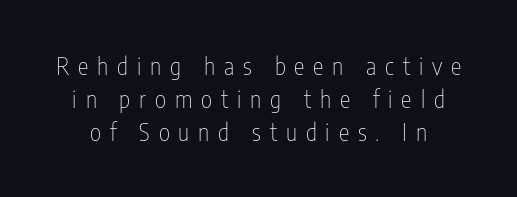
Q: Is the text bold? A: No.
Q: Is the text italic (slanted)? A: No, it is upright.
Q: Is the text underlined? A: No.
Q: Is the spacing between letters normal or unusually wide? A: Unusually wide.
Q: Is the spacing between lines tight, normal or loose? A: Normal.
